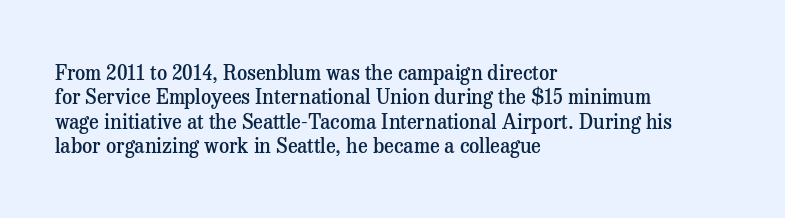
A typesetter would mark this as roman, not italic. Standard letterfit; no display-style spreading of the glyphs. This is the in-between weight designers call semibold or demi. The rendering anchors every line to the left-hand side. The area under the type is left untouched.
